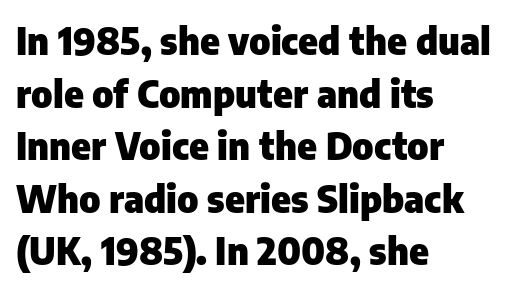
Q: Is the text bold? A: Yes.
Q: Is the text italic (slanted)? A: No, it is upright.
Q: Is the typeface a serif or a sans-serif typeface? A: Sans-serif.
Q: Is the text underlined? A: No.
Q: How is the paragraph aligned? A: Left-aligned.
Q: Is the spacing between letters normal or unusually wide? A: Normal.
Q: Is the spacing between lines tight, normal or loose? A: Normal.
Q: Width (condensed, normal, or wide)? A: Normal.
Q: Stroke contrast? A: Low.
Q: x-height? A: Medium.
Q: Monospaced? A: No.
